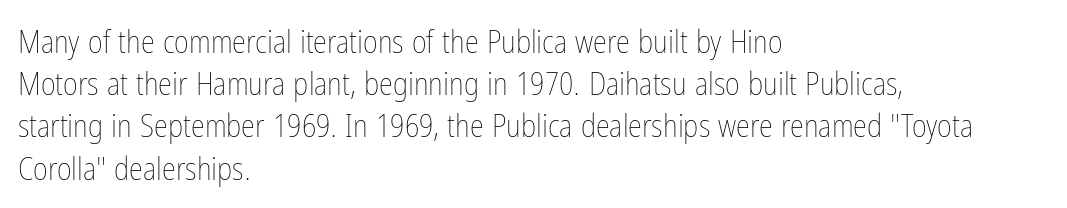
Q: Is the text bold? A: No.
Q: Is the text italic (slanted)? A: No, it is upright.
Q: Is the text underlined? A: No.
Q: How is the paragraph aligned? A: Left-aligned.
Q: Is the spacing between letters normal or unusually wide? A: Normal.
Q: Is the spacing between lines tight, normal or loose? A: Normal.
Q: Width (condensed, normal, or wide)? A: Condensed.
Q: Stroke contrast? A: Low.
Q: x-height? A: Medium.
Q: Monospaced? A: No.
